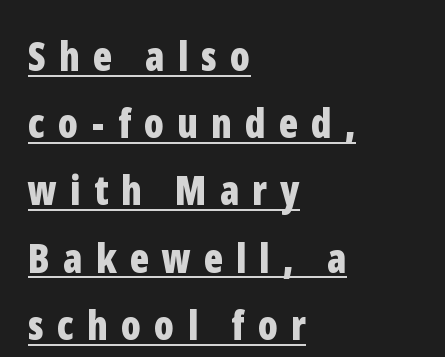
Q: Is the text bold? A: Yes.
Q: Is the text italic (slanted)? A: No, it is upright.
Q: Is the typeface a serif or a sans-serif typeface? A: Sans-serif.
Q: Is the text underlined? A: Yes.
Q: How is the paragraph aligned? A: Left-aligned.
Q: Is the spacing between letters normal or unusually wide? A: Unusually wide.
Q: Is the spacing between lines tight, normal or loose? A: Normal.
Q: Width (condensed, normal, or wide)? A: Condensed.
Q: Stroke contrast? A: Low.
Q: x-height? A: Medium.
Q: Monospaced? A: No.
